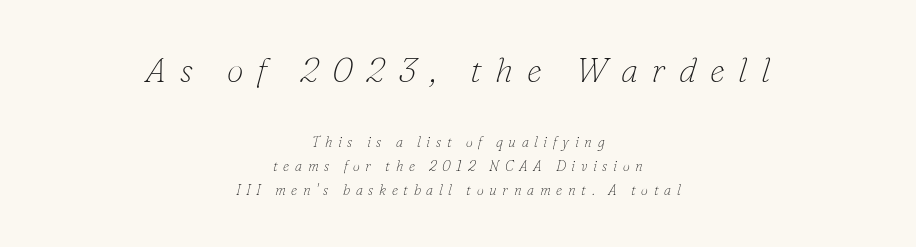
The image shows 34 px thin serif type, italic (leaning right); set centered, normal line spacing (1.7x), unusually wide letter spacing (+0.4 em), not underlined; the first (top) block is 2.43x larger; low stroke contrast and a small x-height.
